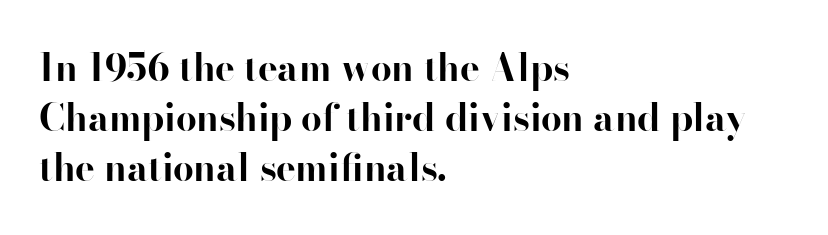
The image shows 37 px bold sans-serif type, upright; set left-aligned, normal line spacing (1.35x), normal letter spacing, not underlined; high stroke contrast and a small x-height.
